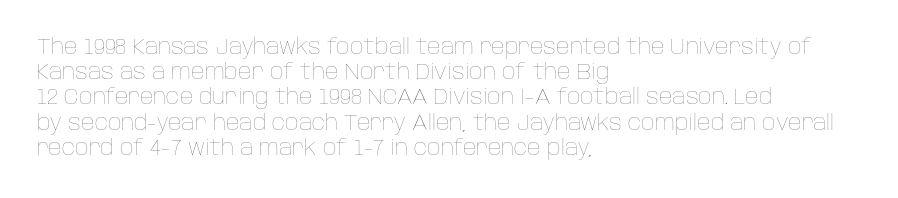
The image shows 21 px text type, upright; set left-aligned, line spacing 1.2x, normal letter spacing, not underlined.
